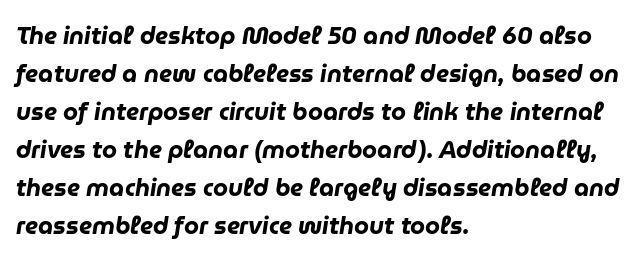
Q: Is the text bold? A: Yes.
Q: Is the text italic (slanted)? A: Yes, it leans right by about 9 degrees.
Q: Is the text underlined? A: No.
Q: How is the paragraph aligned? A: Left-aligned.
Q: Is the spacing between letters normal or unusually wide? A: Normal.
Q: Is the spacing between lines tight, normal or loose? A: Normal.
